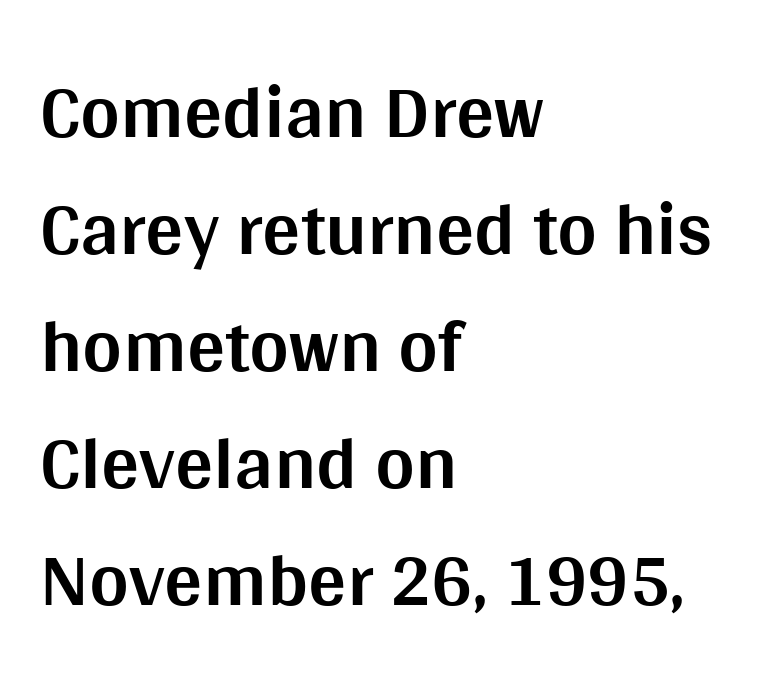
The image shows 76 px bold sans-serif type, upright; set left-aligned, normal line spacing (1.54x), normal letter spacing, not underlined; medium stroke contrast and a large x-height.
